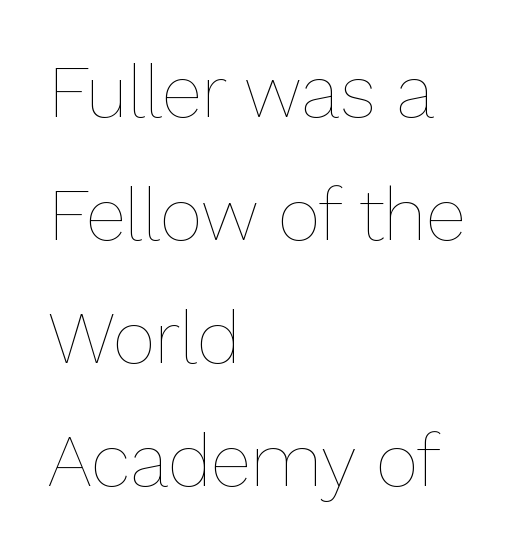
The image shows 74 px thin type, upright; set left-aligned, normal line spacing (1.66x), normal letter spacing, not underlined; low stroke contrast and a medium x-height.
